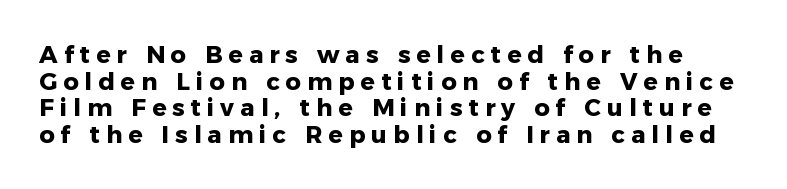
Vertically, the passage feels compressed, each row crowding the next. As a designer I'd log this as weight 700, bold. Notice how the stems are strictly vertical — no italics here. Letters rest on an invisible, unmarked baseline. The letterforms stand isolated, each surrounded by extra space.
